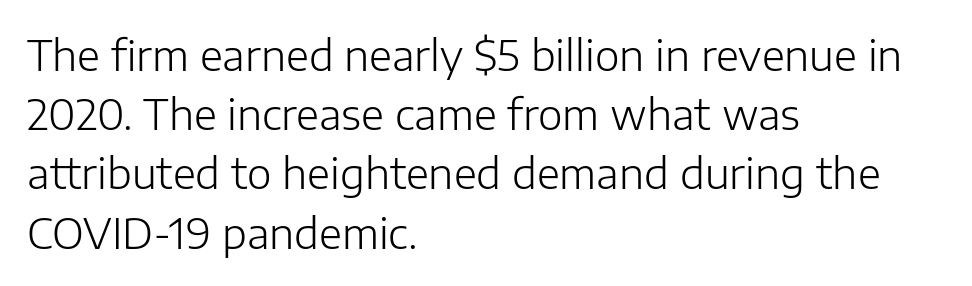
Q: Is the text bold? A: No.
Q: Is the text italic (slanted)? A: No, it is upright.
Q: Is the typeface a serif or a sans-serif typeface? A: Sans-serif.
Q: Is the text underlined? A: No.
Q: How is the paragraph aligned? A: Left-aligned.
Q: Is the spacing between letters normal or unusually wide? A: Normal.
Q: Is the spacing between lines tight, normal or loose? A: Normal.
Q: Width (condensed, normal, or wide)? A: Normal.
Q: Stroke contrast? A: Low.
Q: x-height? A: Medium.
Q: Monospaced? A: No.
